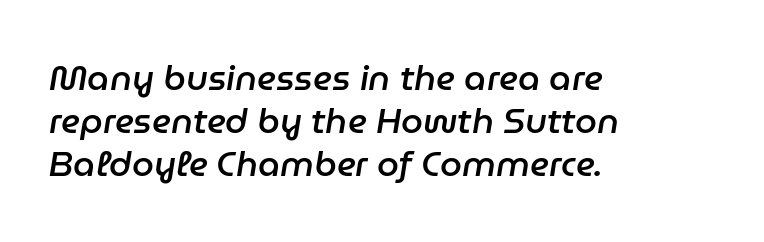
The image shows 35 px semibold type, italic (leaning right); set left-aligned, line spacing 1.23x, normal letter spacing, not underlined; low stroke contrast and a medium x-height.
